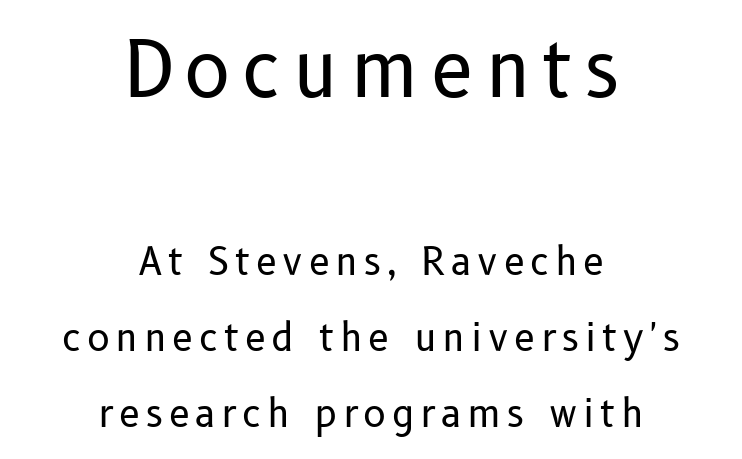
Note: no serifs on the glyphs. Between these two stacked blocks, the higher one wins on size. The letters stand straight up with perfectly vertical stems. Spacing verdict: proportional, widths tailored to each character. A student would call this center alignment; a typographer would say set centered.
